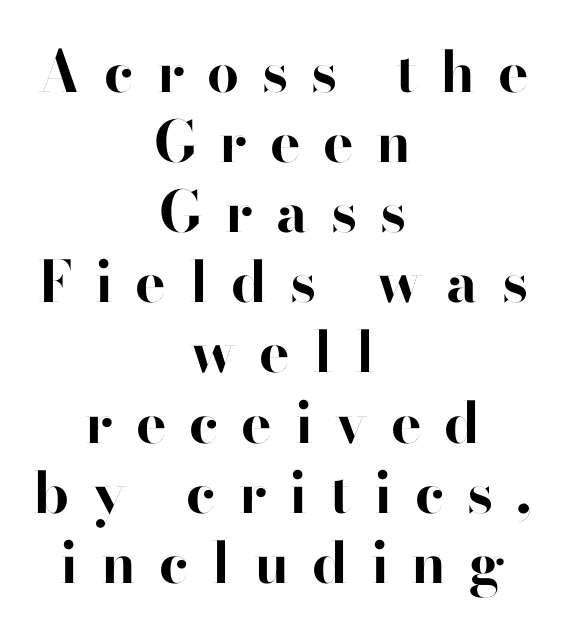
Q: Is the text bold? A: Yes.
Q: Is the text italic (slanted)? A: No, it is upright.
Q: Is the typeface a serif or a sans-serif typeface? A: Sans-serif.
Q: Is the text underlined? A: No.
Q: How is the paragraph aligned? A: Centered.
Q: Is the spacing between letters normal or unusually wide? A: Unusually wide.
Q: Width (condensed, normal, or wide)? A: Normal.
Q: Stroke contrast? A: High.
Q: x-height? A: Small.
Q: Monospaced? A: No.
